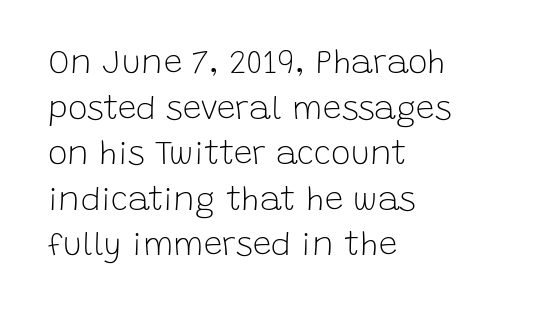
Inter-character spacing is left at the font's built-in metrics. The typography opts for an upright posture over an oblique one. Line beginnings align vertically; line endings do not. Look at the bottom of the vertical strokes: they stop flat, with no serifs. Just letters on the line, the space beneath them empty.
